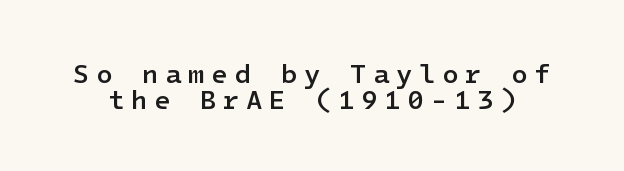
{"italic": "no", "bold": "semi", "underline": "no", "line_spacing": "tight", "line_spacing_ratio": 0.98, "letter_spacing": "wide", "letter_spacing_em": 0.24, "glyph_px": 27}
